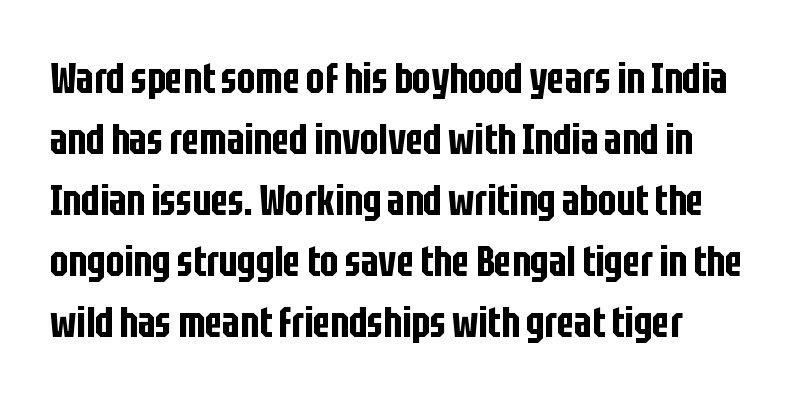
{"serif": "no", "italic": "no", "width": "condensed", "stroke_contrast": "low", "x_height": "large", "monospaced": "no", "underline": "no", "line_spacing": "normal", "line_spacing_ratio": 1.42, "letter_spacing": "normal", "letter_spacing_em": 0.0, "glyph_px": 43}
